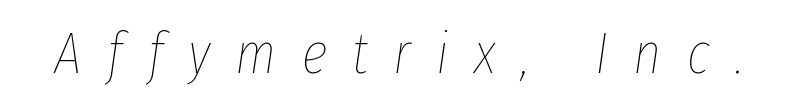
{"italic": "yes", "lean": "right", "slant_degrees": 8, "bold": "no", "weight": "thin", "width": "condensed", "stroke_contrast": "low", "x_height": "medium", "monospaced": "no", "underline": "no", "letter_spacing": "wide", "letter_spacing_em": 0.43, "glyph_px": 59}
